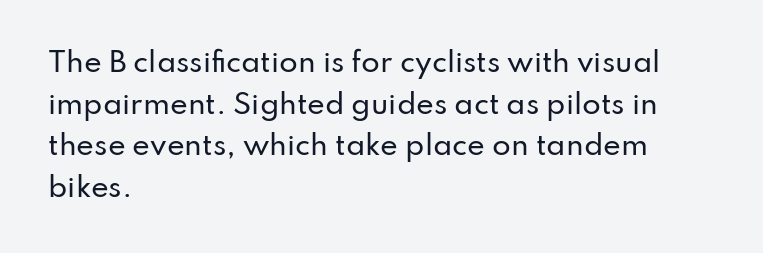
A typesetter would call this zero additional tracking. Line beginnings align vertically; line endings do not. The leading is moderate, giving the passage an even texture. No italicization has been applied; the sample stays upright. This rendering features lettering with no underline.
